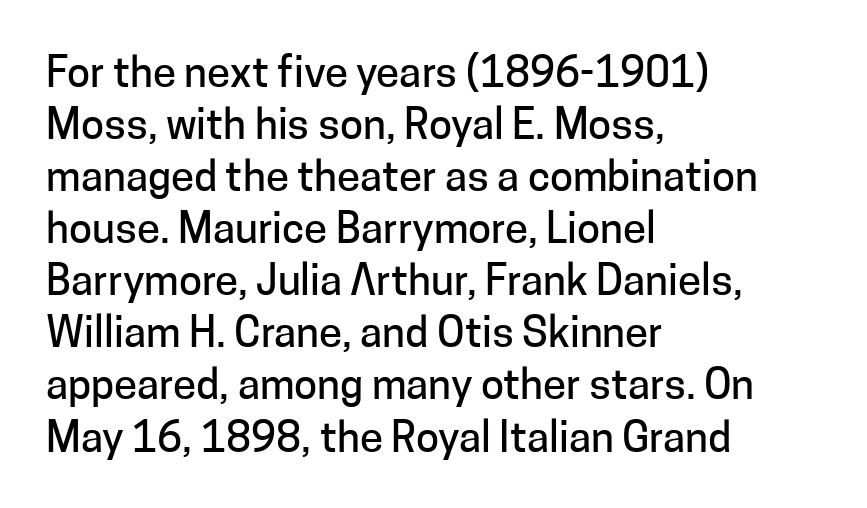
Q: Is the text italic (slanted)? A: No, it is upright.
Q: Is the typeface a serif or a sans-serif typeface? A: Sans-serif.
Q: Is the text underlined? A: No.
Q: How is the paragraph aligned? A: Left-aligned.
Q: Is the spacing between letters normal or unusually wide? A: Normal.
Q: Width (condensed, normal, or wide)? A: Normal.
Q: Stroke contrast? A: Low.
Q: x-height? A: Medium.
Q: Monospaced? A: No.
